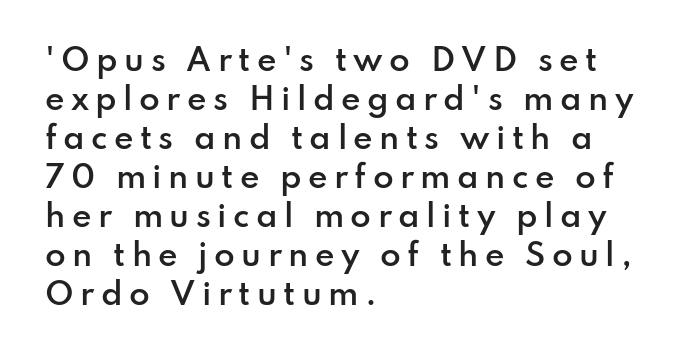
Nobody drew a line under any word here. Left-aligned paragraph, ragged on the right. Looks like regular typesetting: each glyph gets only the width it needs. Strokes here are thickened, but only to semibold level.
